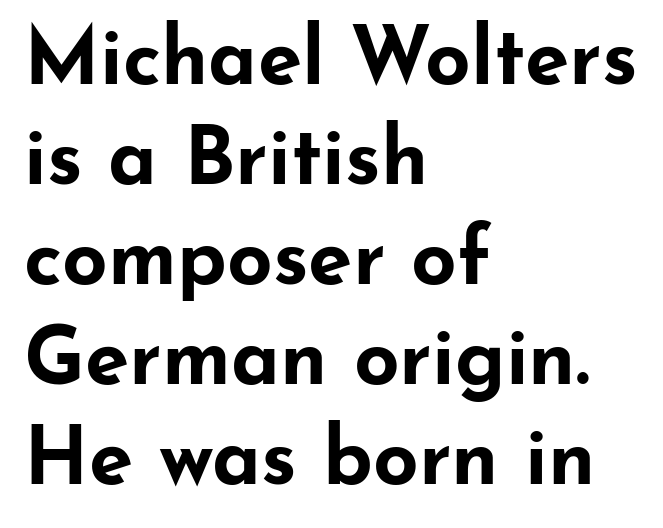
{"serif": "no", "italic": "no", "bold": "yes", "weight": "bold", "width": "wide", "stroke_contrast": "low", "x_height": "small", "monospaced": "no", "underline": "no", "align": "left", "line_spacing": "normal", "line_spacing_ratio": 1.25, "letter_spacing": "normal", "letter_spacing_em": 0.0, "glyph_px": 80}
